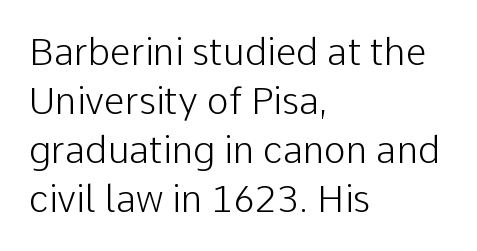
Q: Is the text bold? A: No.
Q: Is the text italic (slanted)? A: No, it is upright.
Q: Is the typeface a serif or a sans-serif typeface? A: Sans-serif.
Q: Is the text underlined? A: No.
Q: How is the paragraph aligned? A: Left-aligned.
Q: Is the spacing between letters normal or unusually wide? A: Normal.
Q: Is the spacing between lines tight, normal or loose? A: Normal.
Q: Width (condensed, normal, or wide)? A: Normal.
Q: Stroke contrast? A: Low.
Q: x-height? A: Medium.
Q: Monospaced? A: No.
